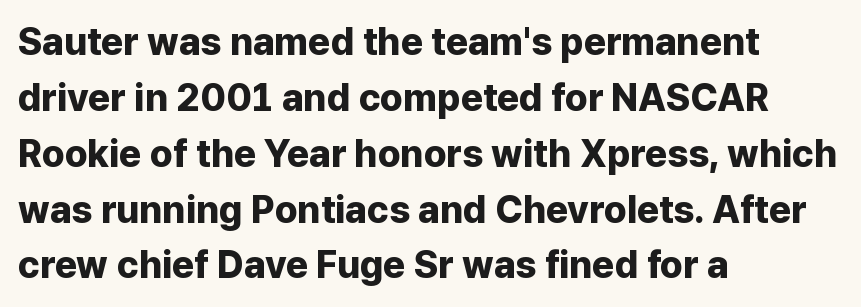
The image shows 38 px bold sans-serif type, upright; set left-aligned, normal line spacing (1.47x), normal letter spacing, not underlined; low stroke contrast and a medium x-height.
